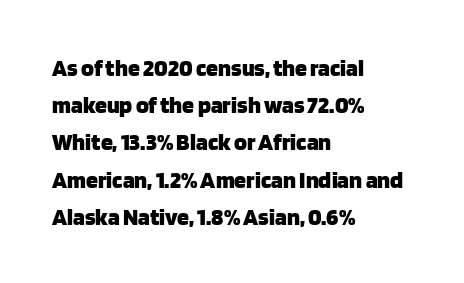
The passage shown has conventional tracking throughout. Underline: absent. The lines in this sample share a left origin and differ only in where they stop. These lines carry a lot of weight — the face is fully bold. Leading: standard. Characters remain perfectly vertical along every line.
